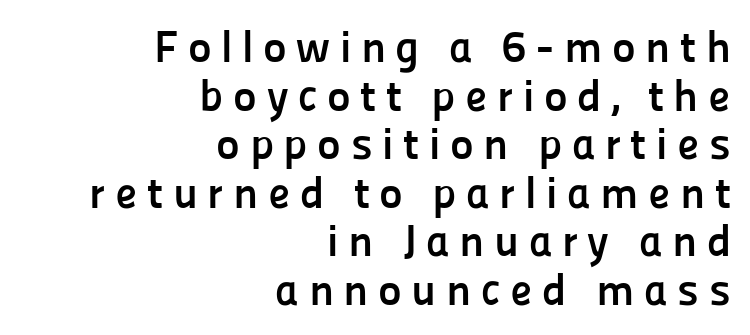
The image shows 45 px semibold sans-serif type, upright; set right-aligned, tight line spacing (1.08x), unusually wide letter spacing (+0.21 em), not underlined; low stroke contrast and a medium x-height.
